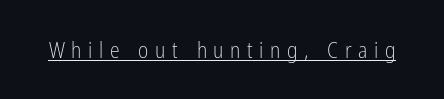
Q: Is the text bold? A: No.
Q: Is the text italic (slanted)? A: No, it is upright.
Q: Is the text underlined? A: Yes.
Q: Is the spacing between letters normal or unusually wide? A: Unusually wide.
